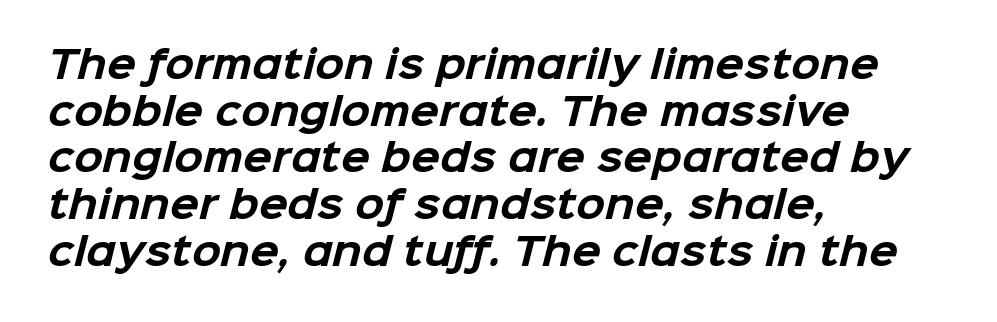
The image shows 38 px bold sans-serif type; set left-aligned, line spacing 1.23x, normal letter spacing, not underlined; low stroke contrast and a medium x-height.
